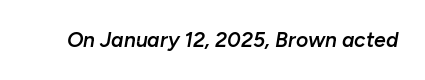
{"italic": "yes", "lean": "right", "slant_degrees": 10, "bold": "semi", "underline": "no", "letter_spacing": "normal", "letter_spacing_em": 0.0, "glyph_px": 21}
